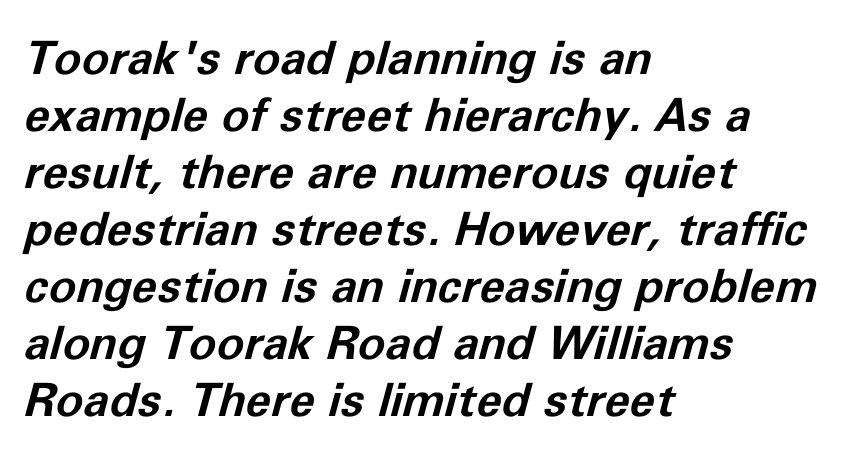
The image shows 46 px bold type, italic (leaning right); set left-aligned, line spacing 1.24x, normal letter spacing, not underlined; low stroke contrast and a medium x-height.
